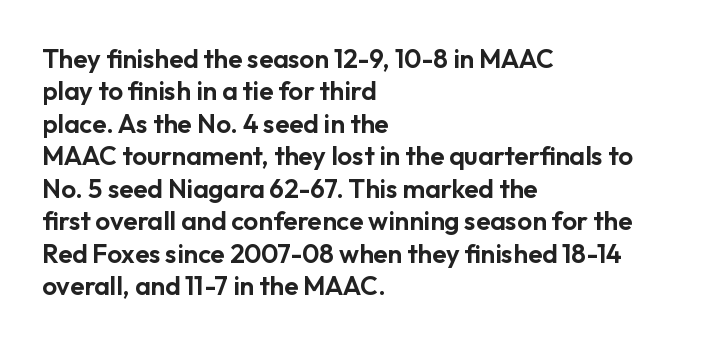
{"italic": "no", "underline": "no", "align": "left", "line_spacing": "normal", "line_spacing_ratio": 1.25, "letter_spacing": "normal", "letter_spacing_em": 0.0, "glyph_px": 26}
